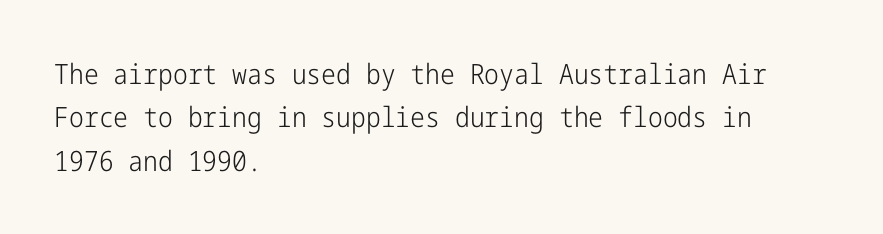
{"serif": "no", "italic": "no", "bold": "no", "weight": "light", "width": "condensed", "stroke_contrast": "low", "x_height": "medium", "underline": "no", "align": "left", "line_spacing": "normal", "line_spacing_ratio": 1.55, "letter_spacing": "normal", "letter_spacing_em": 0.0, "glyph_px": 28}
